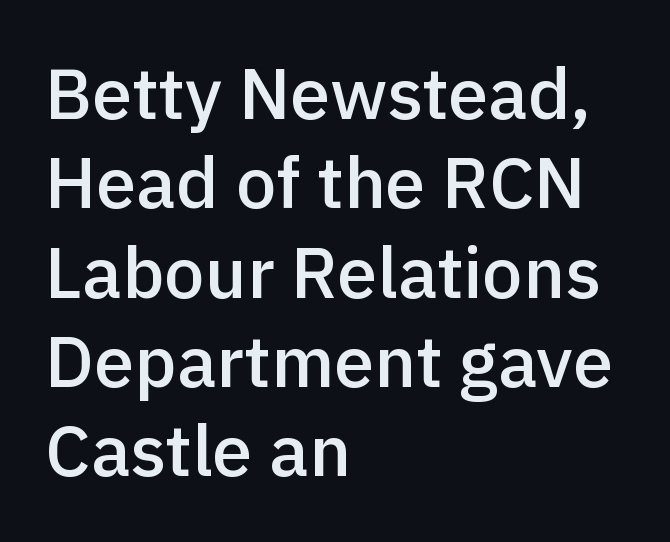
Q: Is the text bold? A: Semi-bold.
Q: Is the text italic (slanted)? A: No, it is upright.
Q: Is the typeface a serif or a sans-serif typeface? A: Sans-serif.
Q: Is the text underlined? A: No.
Q: How is the paragraph aligned? A: Left-aligned.
Q: Is the spacing between letters normal or unusually wide? A: Normal.
Q: Width (condensed, normal, or wide)? A: Normal.
Q: x-height? A: Medium.
Q: Monospaced? A: No.
